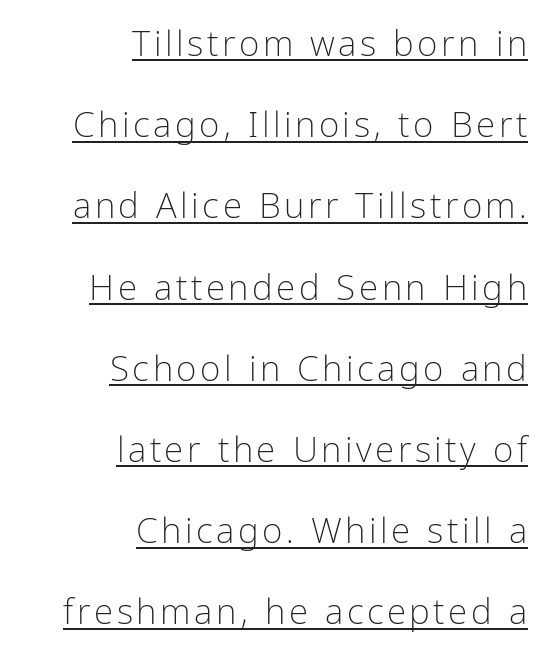
{"serif": "no", "italic": "no", "bold": "no", "weight": "light", "width": "normal", "stroke_contrast": "low", "x_height": "medium", "monospaced": "no", "underline": "yes", "align": "right", "line_spacing": "loose", "line_spacing_ratio": 2.32, "glyph_px": 35}
